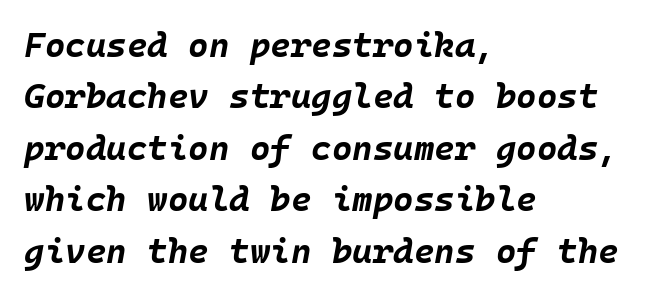
Has an underline been added? It has not. The characters look thick and weighty, a clear bold. The specimen reads as italic at a glance. Standard letterfit; no display-style spreading of the glyphs. This block has exactly the height ordinary leading produces.
